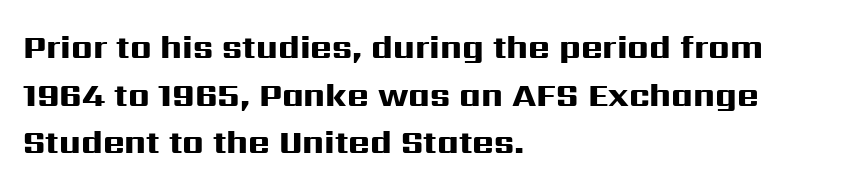
The rendering anchors every line to the left-hand side. Typesetter's note: full bold, strokes at maximum text heaviness. Posture: straight, roman, zero tilt. Spacing between characters is what you'd get straight out of the box. The foot of each line stays bare and open.
